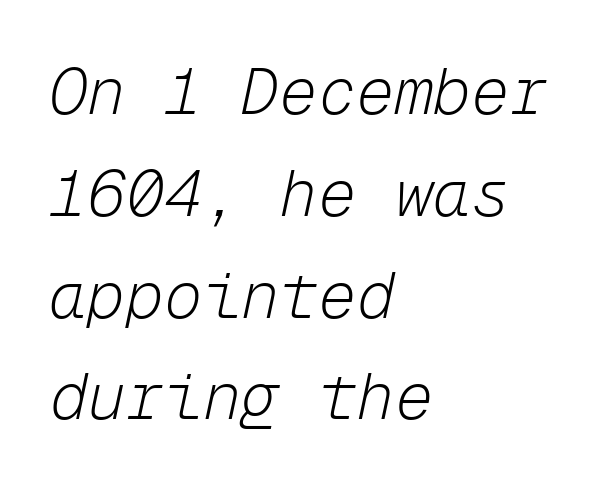
{"italic": "yes", "lean": "right", "slant_degrees": 12, "bold": "no", "weight": "light", "width": "normal", "stroke_contrast": "low", "x_height": "medium", "monospaced": "yes", "underline": "no", "align": "left", "line_spacing": "normal", "line_spacing_ratio": 1.59, "letter_spacing": "normal", "letter_spacing_em": 0.0, "glyph_px": 64}
